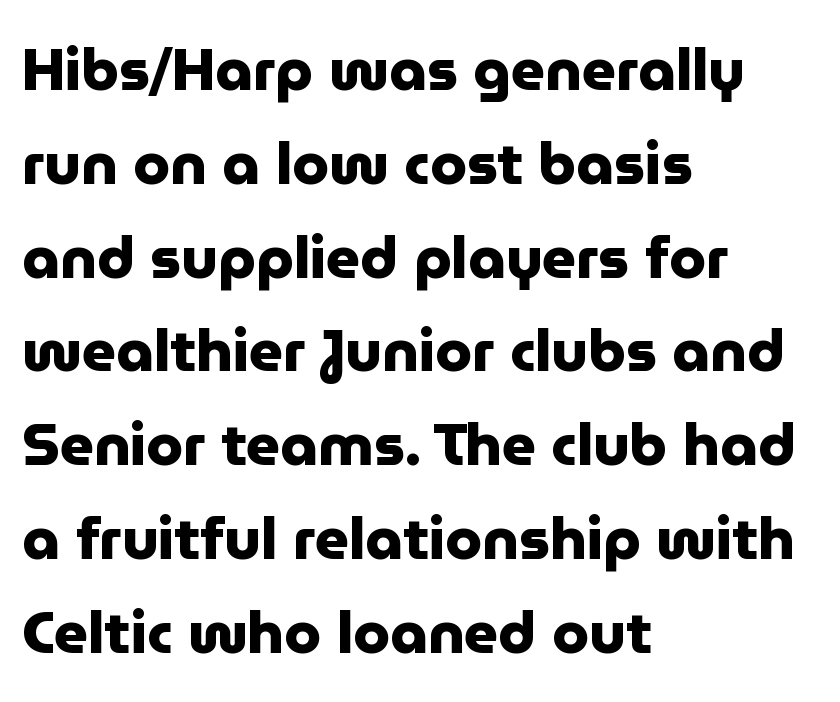
The ragged edge is on the right, which tells us the setting is flush left. The lines sit at an ordinary, default distance from one another. Underline: absent. Does extra space separate the letters? No, they use regular spacing. Heavy-handed strokes throughout: this text is bold.
